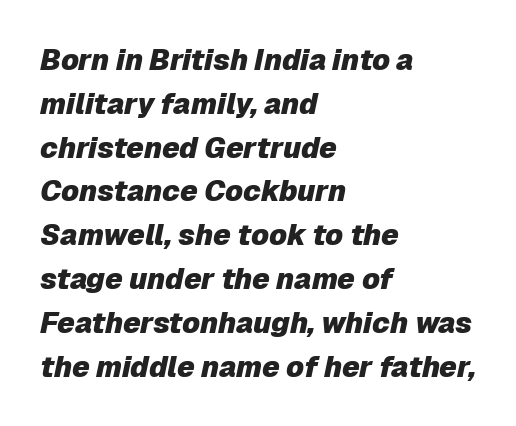
Nothing unusual about the tracking: characters are spaced as the font intends. These lines sit exactly where default settings would place them. Every row of glyphs begins at an identical x-position on the left. The letters advance in unequal steps, a hallmark of proportional type. The letters are slanted; this is an italic face. A bare baseline throughout the passage.
